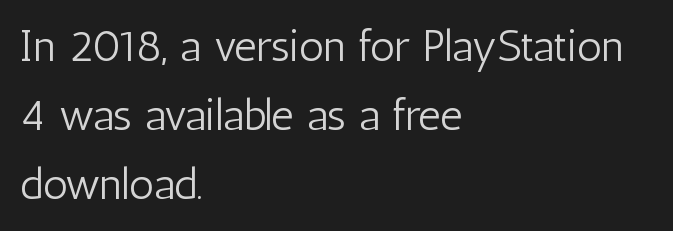
{"serif": "no", "italic": "no", "bold": "no", "weight": "light", "width": "condensed", "stroke_contrast": "low", "x_height": "medium", "monospaced": "no", "underline": "no", "align": "left", "line_spacing": "normal", "line_spacing_ratio": 1.57, "letter_spacing": "normal", "letter_spacing_em": 0.0, "glyph_px": 44}
